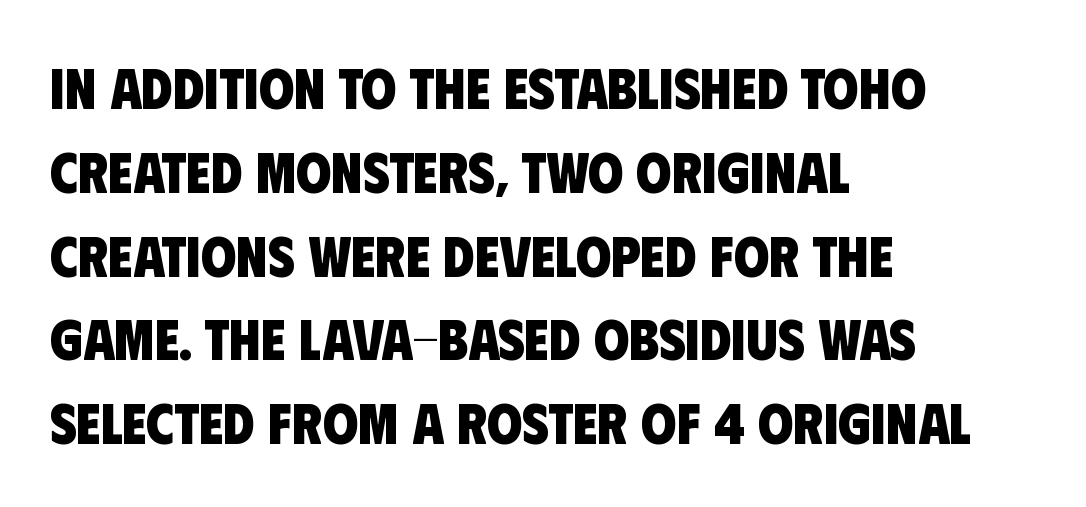
The image shows 57 px heavy, condensed sans-serif type; set left-aligned, normal line spacing (1.47x), normal letter spacing, not underlined; low stroke contrast and a large x-height.
